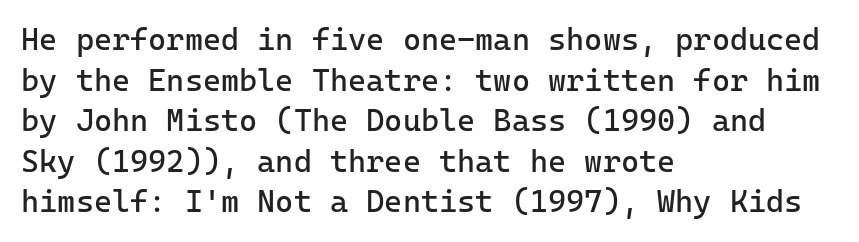
The image shows 31 px regular-weight sans-serif type, upright; set left-aligned, normal line spacing (1.31x), normal letter spacing, not underlined; low stroke contrast and a medium x-height.
